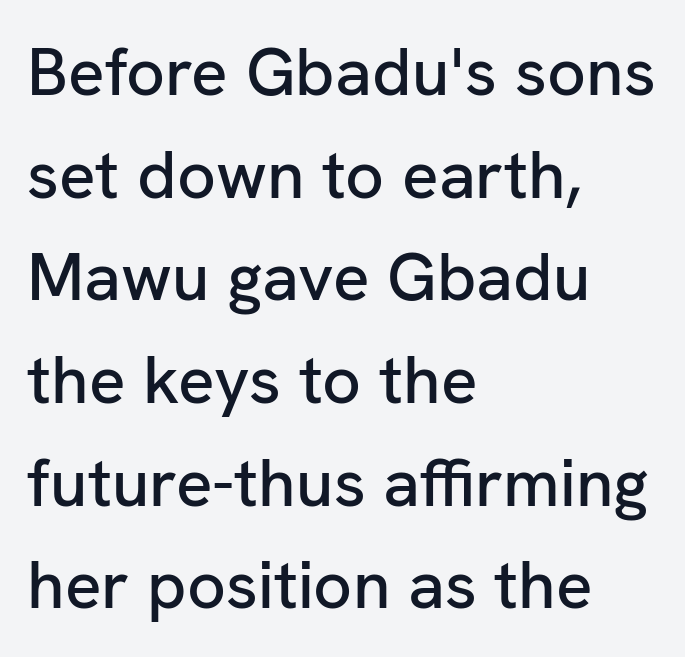
Q: Is the text italic (slanted)? A: No, it is upright.
Q: Is the typeface a serif or a sans-serif typeface? A: Sans-serif.
Q: Is the text underlined? A: No.
Q: How is the paragraph aligned? A: Left-aligned.
Q: Is the spacing between letters normal or unusually wide? A: Normal.
Q: Is the spacing between lines tight, normal or loose? A: Normal.
Q: Width (condensed, normal, or wide)? A: Normal.
Q: Stroke contrast? A: Low.
Q: x-height? A: Medium.
Q: Monospaced? A: No.
